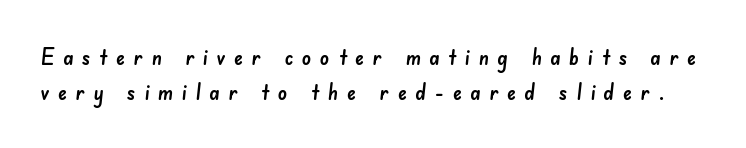
The image shows 23 px text type; set normal line spacing (1.54x), unusually wide letter spacing (+0.37 em), not underlined.
